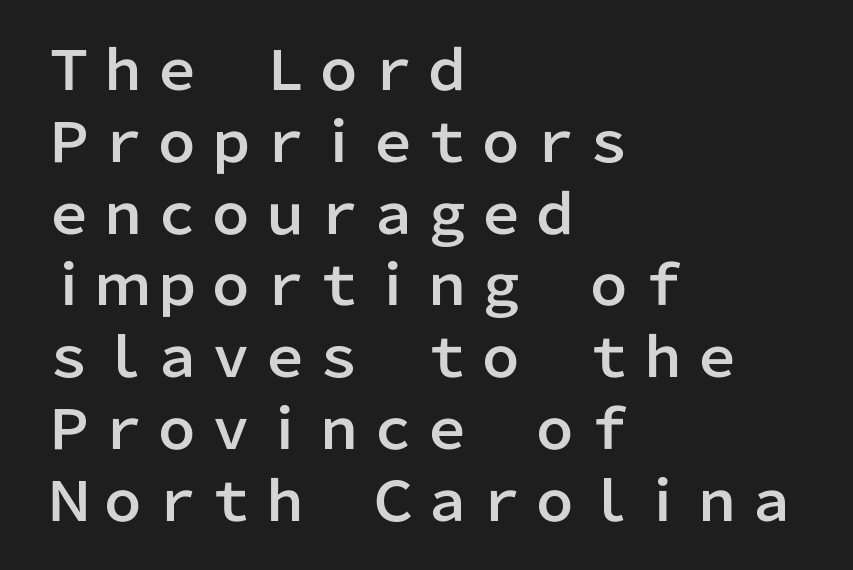
Q: Is the text italic (slanted)? A: No, it is upright.
Q: Is the typeface a serif or a sans-serif typeface? A: Sans-serif.
Q: Is the text underlined? A: No.
Q: How is the paragraph aligned? A: Left-aligned.
Q: Is the spacing between letters normal or unusually wide? A: Normal.
Q: Is the spacing between lines tight, normal or loose? A: Normal.
Q: Width (condensed, normal, or wide)? A: Normal.
Q: Stroke contrast? A: Low.
Q: x-height? A: Medium.
Q: Monospaced? A: No.
